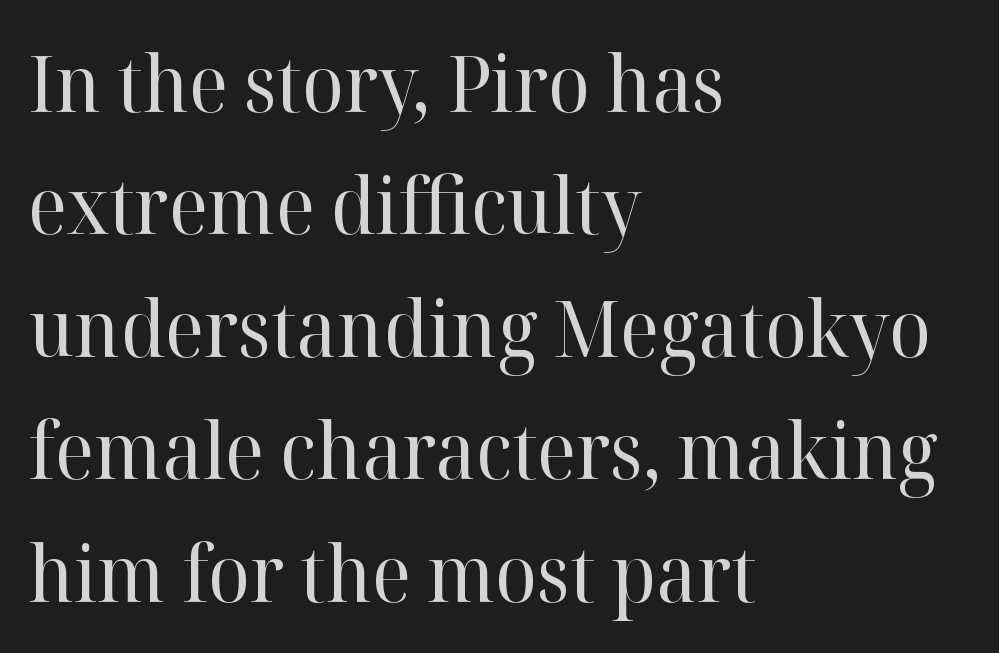
The image shows 78 px regular-weight serif type, upright; set left-aligned, normal line spacing (1.57x), normal letter spacing, not underlined; high stroke contrast and a medium x-height.
